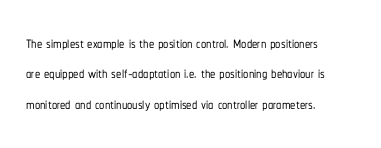
A bare baseline throughout the passage. This rendering uses left alignment, leaving the right contour irregular. Vertical strokes here are truly vertical. Glyph-to-glyph distance matches everyday printed text. If you measured baseline to baseline, you'd find a middling distance.
